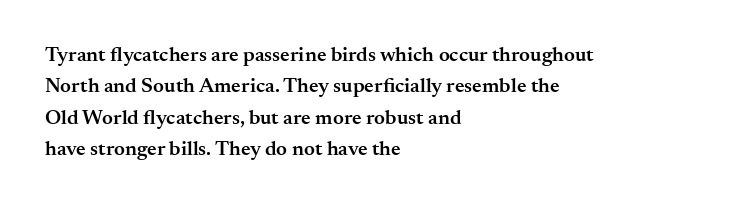
{"italic": "no", "bold": "semi", "underline": "no", "align": "left", "line_spacing": "normal", "line_spacing_ratio": 1.49, "letter_spacing": "normal", "letter_spacing_em": 0.0, "glyph_px": 21}
